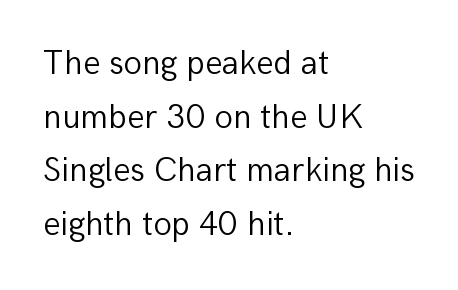
Lines of text with bare space underneath. The lettering holds an erect, upright posture throughout. A typesetter would label this face a sans. Caption: standard tracking, unaltered.
